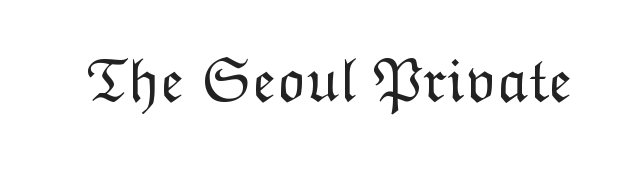
{"italic": "no", "bold": "no", "weight": "light", "width": "normal", "stroke_contrast": "low", "x_height": "medium", "monospaced": "no", "underline": "no", "letter_spacing": "normal", "letter_spacing_em": 0.0, "glyph_px": 62}
